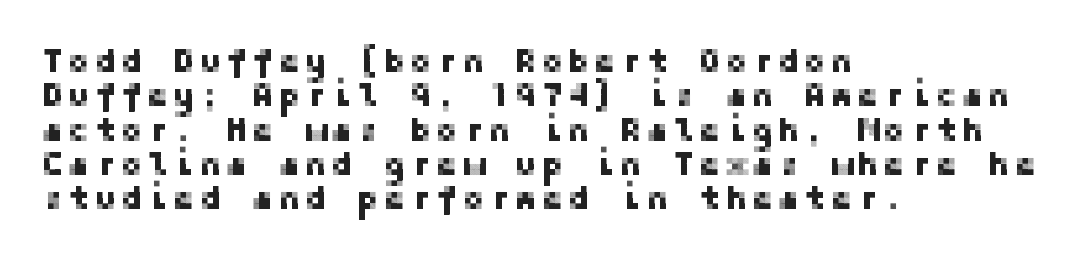
Q: Is the text italic (slanted)? A: No, it is upright.
Q: Is the typeface a serif or a sans-serif typeface? A: Sans-serif.
Q: Is the text underlined? A: No.
Q: How is the paragraph aligned? A: Left-aligned.
Q: Is the spacing between lines tight, normal or loose? A: Tight.
Q: Width (condensed, normal, or wide)? A: Normal.
Q: Stroke contrast? A: Low.
Q: x-height? A: Medium.
